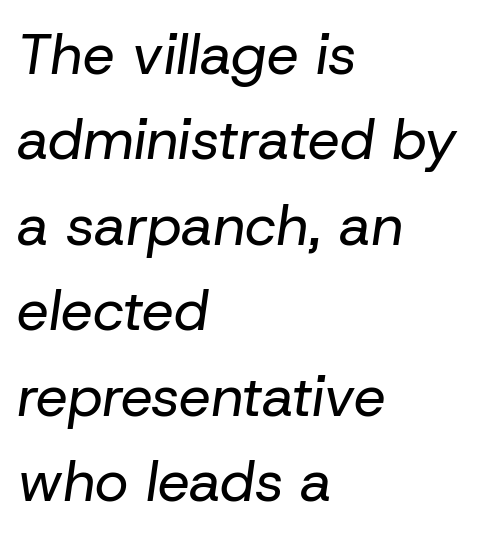
The image shows 57 px regular-weight type, italic (leaning right); set left-aligned, normal line spacing (1.5x), normal letter spacing, not underlined; low stroke contrast and a medium x-height.
